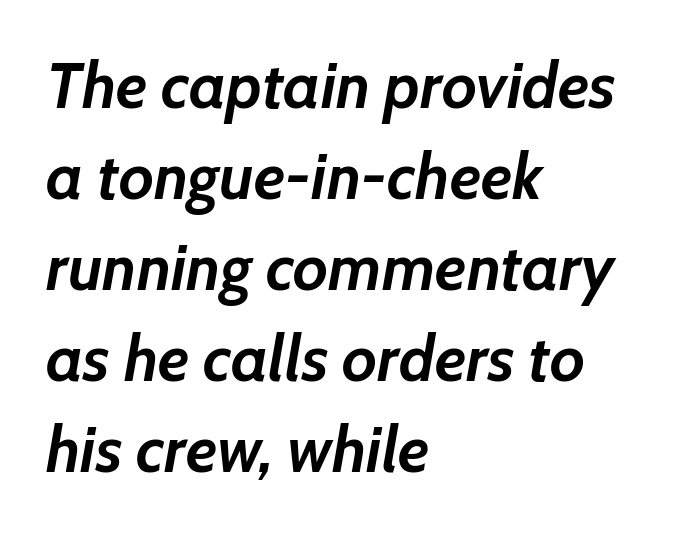
The image shows 64 px semibold type, italic (leaning right); set left-aligned, normal line spacing (1.42x), normal letter spacing, not underlined; low stroke contrast and a medium x-height.
